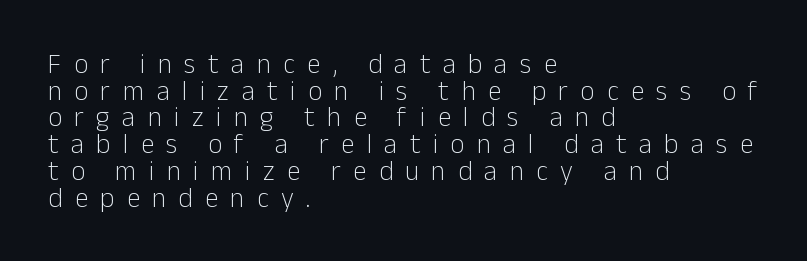
This is not heavy type; no bold has been used. Visually the block forms a straight wall on the left and a jagged coastline on the right. A typesetter would mark this as roman, not italic. The foot of each line stays bare and open.
